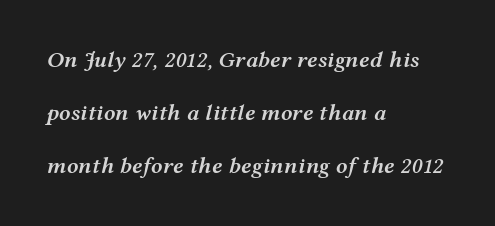
{"italic": "yes", "lean": "right", "slant_degrees": 12, "bold": "semi", "underline": "no", "align": "left", "line_spacing": "loose", "line_spacing_ratio": 2.31, "letter_spacing": "normal", "letter_spacing_em": 0.0, "glyph_px": 23}
